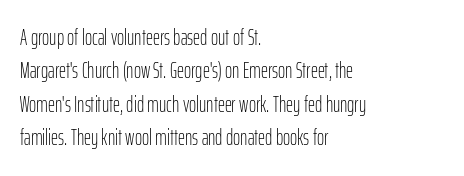
The image shows 22 px text type, upright; set left-aligned, normal line spacing (1.52x), normal letter spacing, not underlined.
